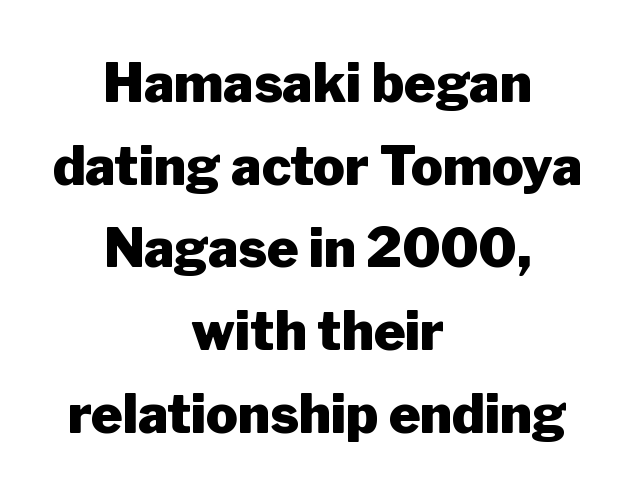
Q: Is the text bold? A: Yes.
Q: Is the text italic (slanted)? A: No, it is upright.
Q: Is the typeface a serif or a sans-serif typeface? A: Sans-serif.
Q: Is the text underlined? A: No.
Q: How is the paragraph aligned? A: Centered.
Q: Is the spacing between letters normal or unusually wide? A: Normal.
Q: Is the spacing between lines tight, normal or loose? A: Normal.
Q: Width (condensed, normal, or wide)? A: Normal.
Q: Stroke contrast? A: Low.
Q: x-height? A: Medium.
Q: Monospaced? A: No.
